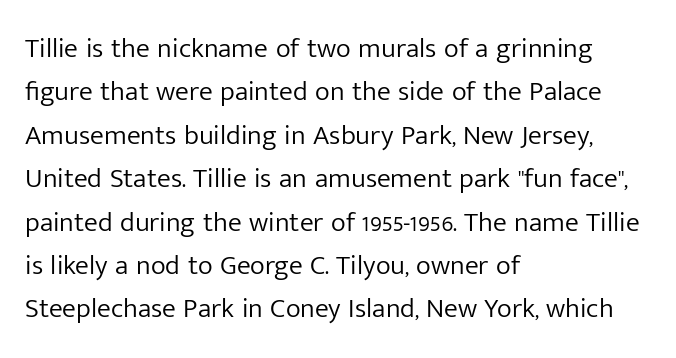
{"serif": "no", "italic": "no", "bold": "no", "weight": "light", "width": "normal", "stroke_contrast": "low", "x_height": "medium", "monospaced": "no", "underline": "no", "align": "left", "line_spacing": "normal", "line_spacing_ratio": 1.55, "letter_spacing": "normal", "letter_spacing_em": 0.0, "glyph_px": 28}
